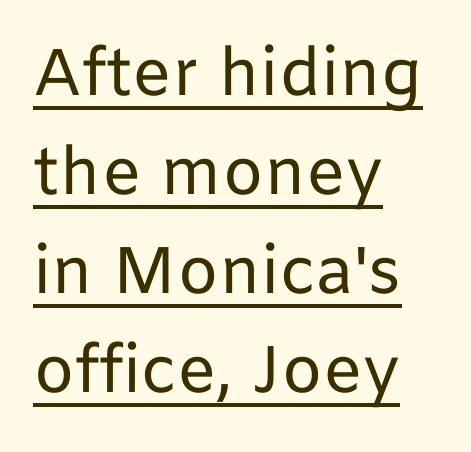
Note the varied advance widths — an 'i' is clearly narrower than an 'm'. Are there feet on the stems? There aren't — it's a sans. The lines sit at an ordinary, default distance from one another. If you drew a line through each stem, it would be perfectly vertical. Check the space under the baseline: a stroke is drawn there.
